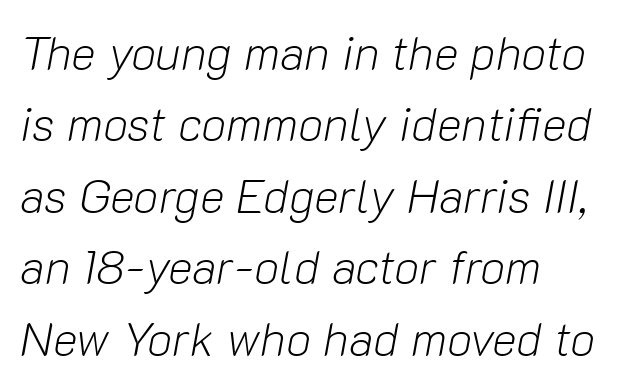
You can tell it's italic because the verticals aren't actually vertical. The space between consecutive lines is moderate. The face used here is proportionally spaced, like ordinary book or web type. The foot of each line stays bare and open.
